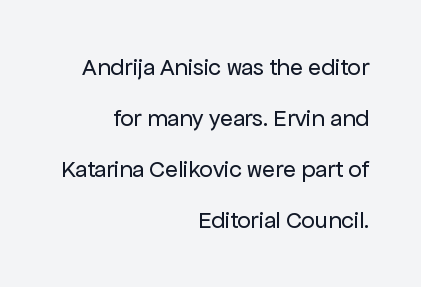
Q: Is the text bold? A: No.
Q: Is the text italic (slanted)? A: No, it is upright.
Q: Is the text underlined? A: No.
Q: How is the paragraph aligned? A: Right-aligned.
Q: Is the spacing between letters normal or unusually wide? A: Normal.
Q: Is the spacing between lines tight, normal or loose? A: Loose.
